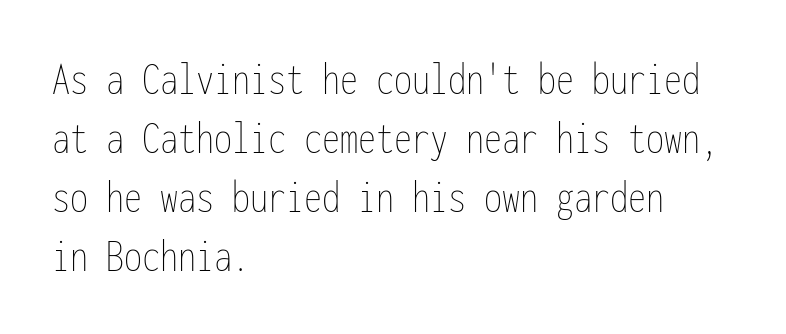
The image shows 48 px thin, condensed type, upright, monospaced; set left-aligned, line spacing 1.23x, normal letter spacing, not underlined; low stroke contrast and a medium x-height.
